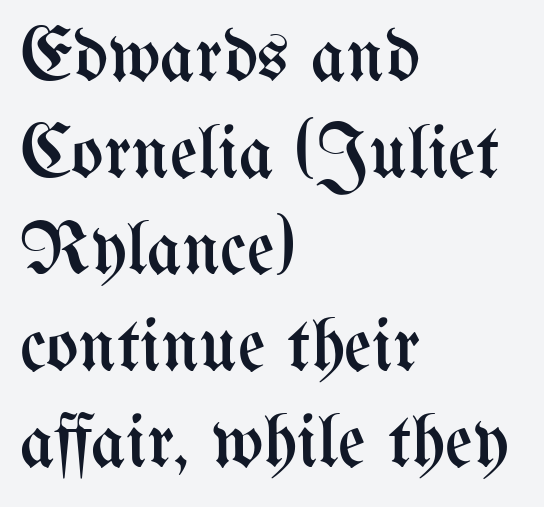
Weight: not bold — regular or lighter. Do the letters lean? They stand straight. Words float on clear page, feet unadorned. Here the designer chose a conventional face with non-uniform glyph widths.
